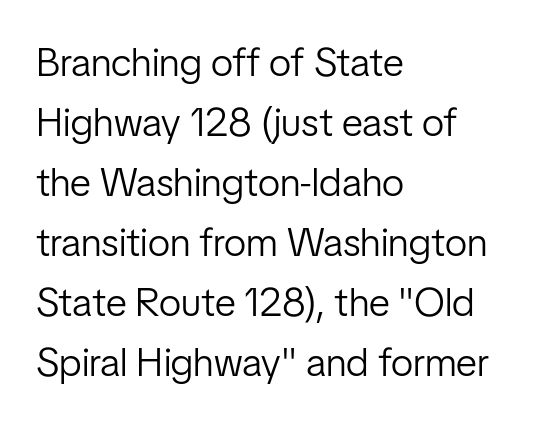
The rendering uses natural spacing where letterforms have individual widths. Designer's note — italics off, roman on. Every row of glyphs begins at an identical x-position on the left. Rule under the text: the space is simply empty. The strokes carry an ordinary text weight at most.
